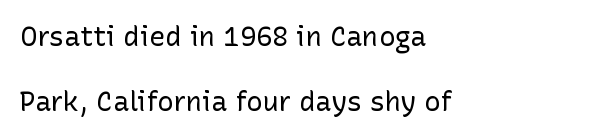
The image shows 27 px text type, upright; set left-aligned, loose line spacing (2.4x), normal letter spacing, not underlined.
